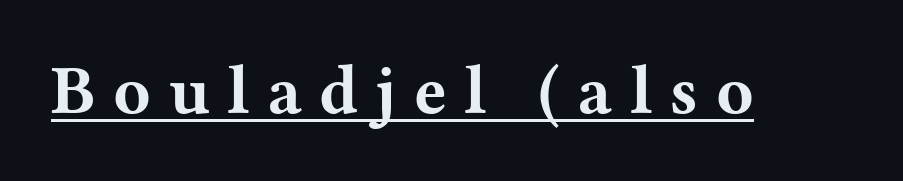
Q: Is the text bold? A: Yes.
Q: Is the text italic (slanted)? A: No, it is upright.
Q: Is the typeface a serif or a sans-serif typeface? A: Serif.
Q: Is the text underlined? A: Yes.
Q: Is the spacing between letters normal or unusually wide? A: Unusually wide.
Q: Width (condensed, normal, or wide)? A: Wide.
Q: Stroke contrast? A: Medium.
Q: x-height? A: Medium.
Q: Monospaced? A: No.
